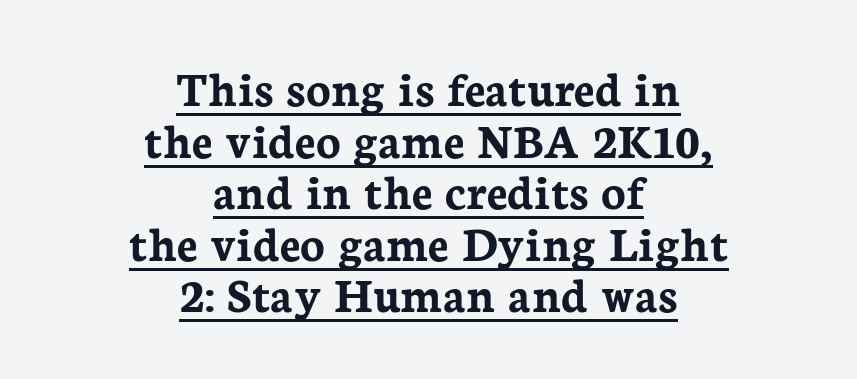
The image shows 51 px semibold serif type, upright; set centered, tight line spacing (1.01x), normal letter spacing, underlined; low stroke contrast and a medium x-height.
